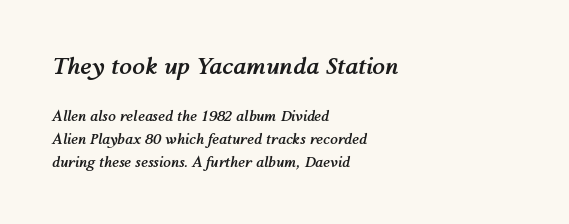
{"italic": "yes", "lean": "right", "slant_degrees": 12, "bold": "yes", "underline": "no", "align": "left", "line_spacing": "normal", "line_spacing_ratio": 1.61, "letter_spacing": "normal", "letter_spacing_em": 0.0, "larger_block": "first", "size_ratio": 1.64, "glyph_px": 23}
